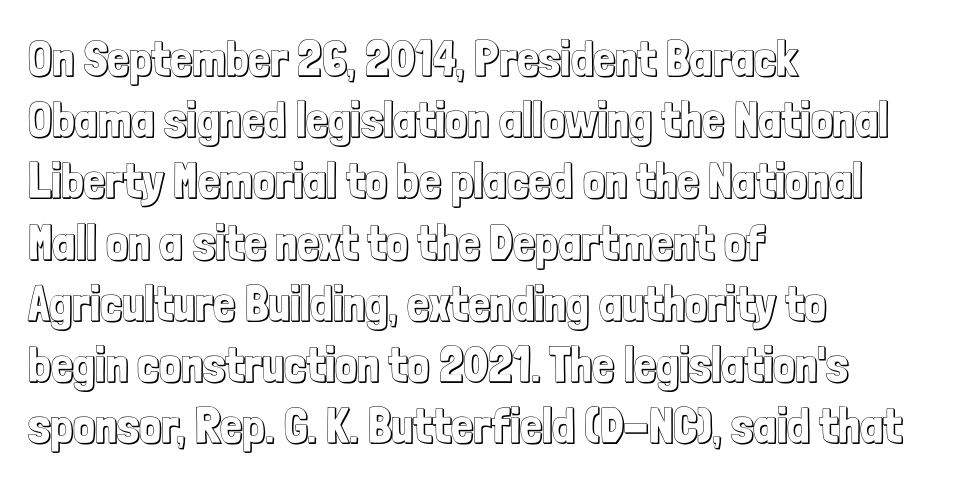
The lettering stays uniformly vertical, giving the passage a roman look. The space between consecutive lines is moderate. Characters follow at the spacing the type designer built in. The passage shown is not underscored anywhere. The rendering uses natural spacing where letterforms have individual widths.
